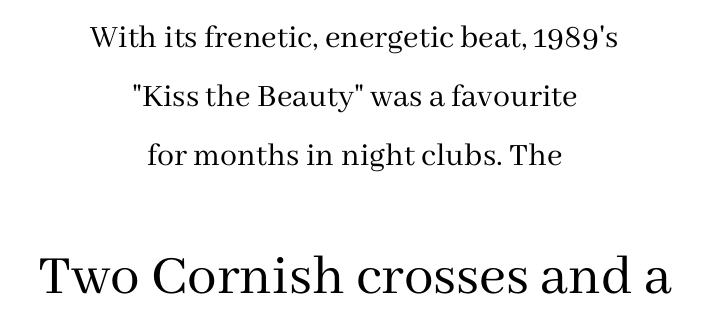
The strokes are not fattened; the text isn't bold. The glyphs are unaccompanied by any horizontal stroke below them. Scale increases going downward across the two blocks. Leftover space on each line is divided equally before and after the words. The axis of the letterforms is exactly vertical. Note the varied advance widths — an 'i' is clearly narrower than an 'm'.
